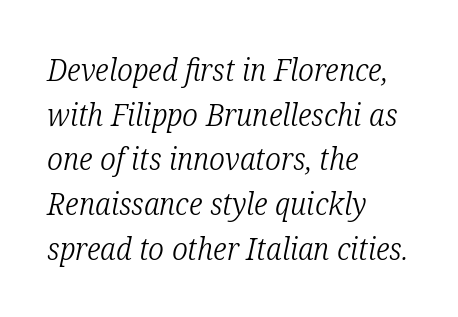
Q: Is the text bold? A: No.
Q: Is the text italic (slanted)? A: Yes, it leans right by about 12 degrees.
Q: Is the typeface a serif or a sans-serif typeface? A: Serif.
Q: Is the text underlined? A: No.
Q: How is the paragraph aligned? A: Left-aligned.
Q: Is the spacing between letters normal or unusually wide? A: Normal.
Q: Is the spacing between lines tight, normal or loose? A: Normal.
Q: Width (condensed, normal, or wide)? A: Condensed.
Q: Stroke contrast? A: Low.
Q: x-height? A: Medium.
Q: Monospaced? A: No.
